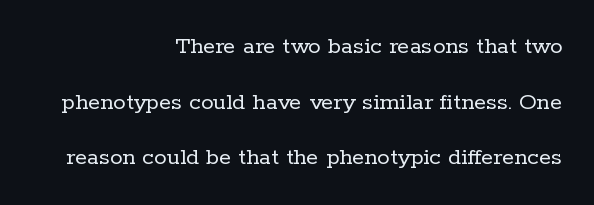
The image shows 25 px text type, upright; set right-aligned, loose line spacing (2.23x), normal letter spacing, not underlined.
